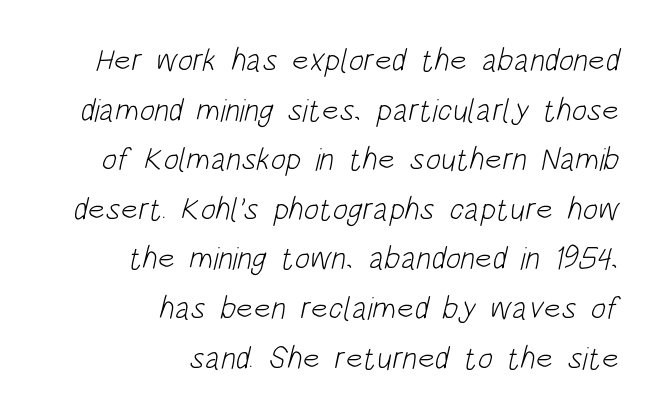
Q: Is the text bold? A: No.
Q: Is the typeface a serif or a sans-serif typeface? A: Sans-serif.
Q: Is the text underlined? A: No.
Q: How is the paragraph aligned? A: Right-aligned.
Q: Is the spacing between letters normal or unusually wide? A: Normal.
Q: Is the spacing between lines tight, normal or loose? A: Normal.
Q: Width (condensed, normal, or wide)? A: Condensed.
Q: Stroke contrast? A: Low.
Q: x-height? A: Large.
Q: Monospaced? A: No.
